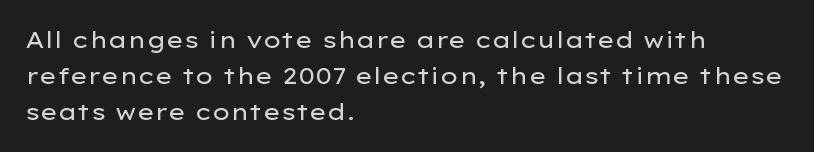
Nothing unusual about the tracking: characters are spaced as the font intends. The typesetter chose a ragged-right arrangement here. Vertical strokes here are truly vertical. In terms of leading, this rendering sits right in the middle.
